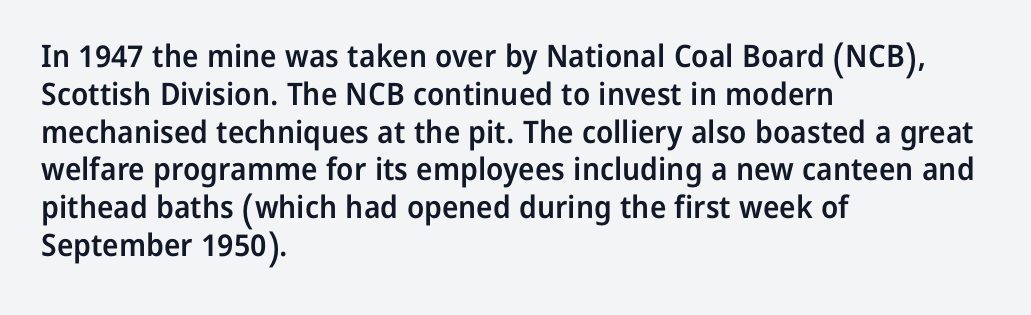
Rendered with straight, roman letterforms. This sample has the flowing, uneven cadence of proportional lettering. Note: no serifs on the glyphs. The rendering uses a semibold face; strokes are thickened but not to full bold. You could call the tracking neutral — neither tight nor loose.
